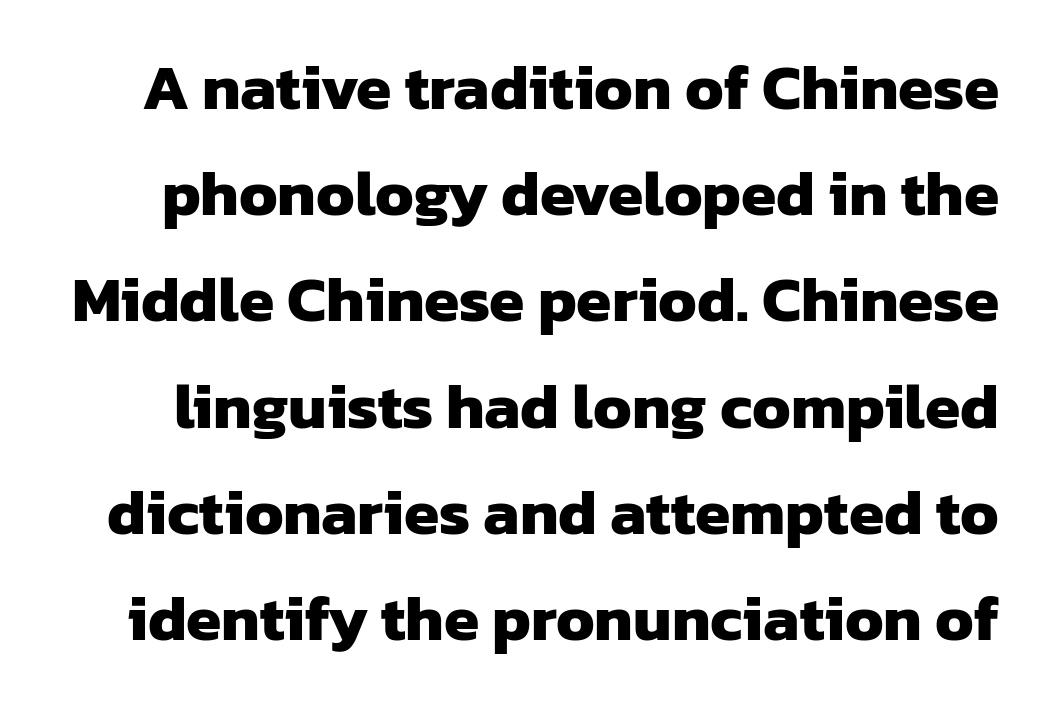
{"serif": "no", "bold": "yes", "weight": "heavy", "width": "normal", "stroke_contrast": "low", "x_height": "medium", "monospaced": "no", "underline": "no", "line_spacing": "normal", "line_spacing_ratio": 1.66, "letter_spacing": "normal", "letter_spacing_em": 0.0, "glyph_px": 64}
